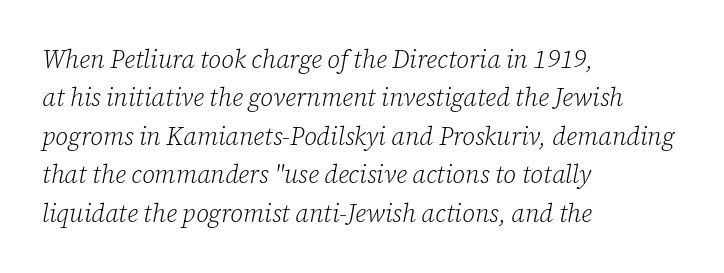
The image shows 25 px text type, italic (leaning right); set left-aligned, normal line spacing (1.54x), normal letter spacing, not underlined.
